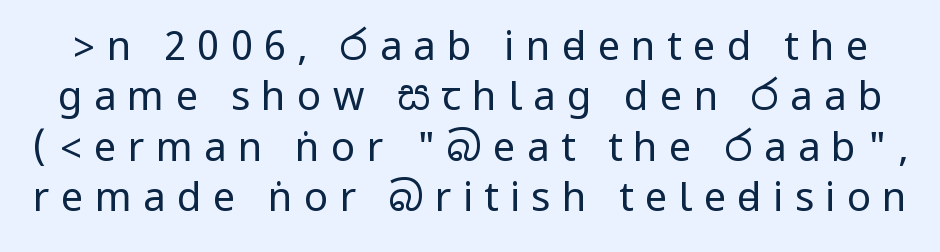
{"serif": "no", "italic": "no", "bold": "no", "weight": "regular", "width": "condensed", "stroke_contrast": "low", "underline": "no", "line_spacing": "normal", "line_spacing_ratio": 1.26, "letter_spacing": "wide", "letter_spacing_em": 0.28, "glyph_px": 40}
